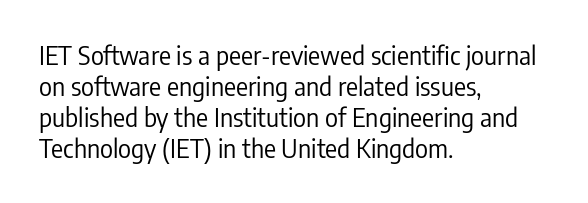
{"italic": "no", "bold": "no", "underline": "no", "align": "left", "line_spacing_ratio": 1.24, "letter_spacing": "normal", "letter_spacing_em": 0.0, "glyph_px": 25}
